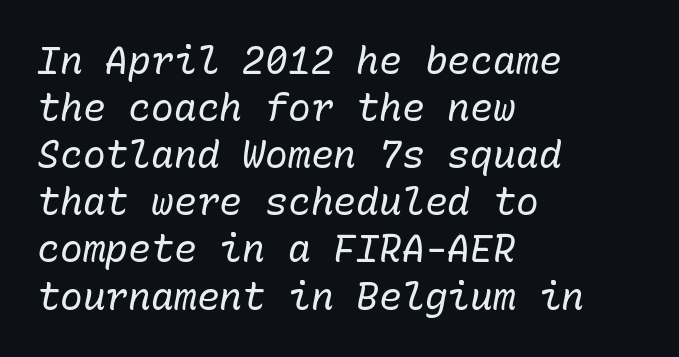
{"italic": "yes", "lean": "right", "slant_degrees": 10, "bold": "no", "weight": "regular", "width": "normal", "stroke_contrast": "low", "x_height": "medium", "monospaced": "yes", "underline": "no", "align": "left", "line_spacing_ratio": 1.24, "letter_spacing": "normal", "letter_spacing_em": 0.0, "glyph_px": 38}
